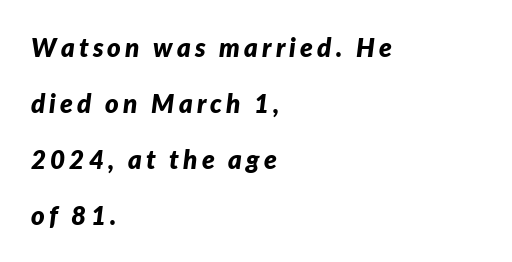
Heavy, bold letterforms. A typesetter would call this leading open, well beyond the default. The glyphs are unaccompanied by any horizontal stroke below them. When letters slant like this, we call the style italic.
